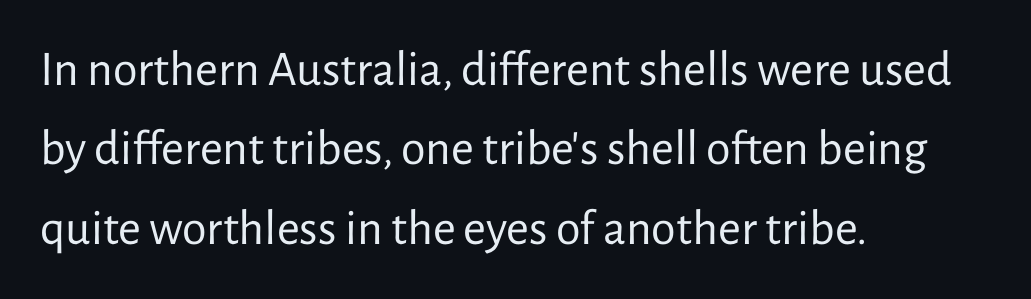
Q: Is the text bold? A: No.
Q: Is the text italic (slanted)? A: No, it is upright.
Q: Is the typeface a serif or a sans-serif typeface? A: Sans-serif.
Q: Is the text underlined? A: No.
Q: How is the paragraph aligned? A: Left-aligned.
Q: Is the spacing between letters normal or unusually wide? A: Normal.
Q: Is the spacing between lines tight, normal or loose? A: Normal.
Q: Width (condensed, normal, or wide)? A: Normal.
Q: Stroke contrast? A: Low.
Q: x-height? A: Medium.
Q: Monospaced? A: No.
